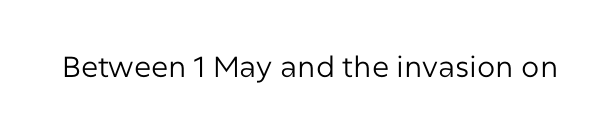
Does the lettering tilt? It doesn't — this is upright. Here the designer chose a conventional face with non-uniform glyph widths. Unmarked baselines from the first word to the last. Look at the tracking — it's just the regular setting, nothing added.
